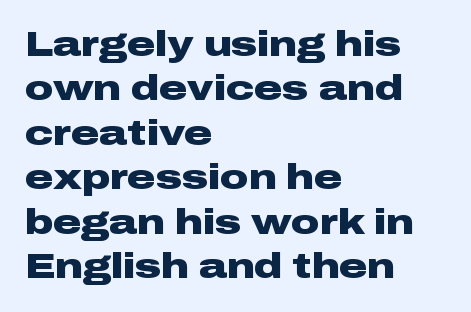
The image shows 35 px heavy, wide sans-serif type, upright; set left-aligned, normal line spacing (1.27x), normal letter spacing, not underlined; low stroke contrast and a medium x-height.
